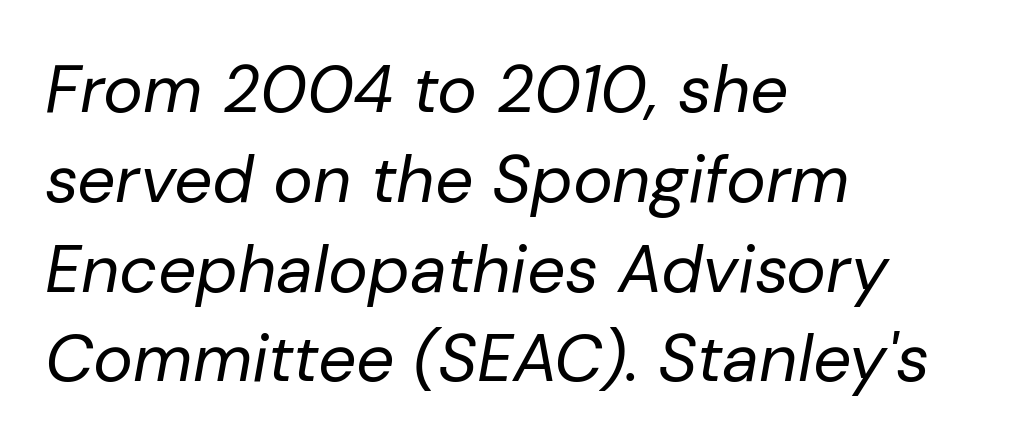
Q: Is the text bold? A: No.
Q: Is the text italic (slanted)? A: Yes, it leans right by about 10 degrees.
Q: Is the text underlined? A: No.
Q: How is the paragraph aligned? A: Left-aligned.
Q: Is the spacing between letters normal or unusually wide? A: Normal.
Q: Is the spacing between lines tight, normal or loose? A: Normal.
Q: Width (condensed, normal, or wide)? A: Normal.
Q: Stroke contrast? A: Low.
Q: x-height? A: Medium.
Q: Monospaced? A: No.
